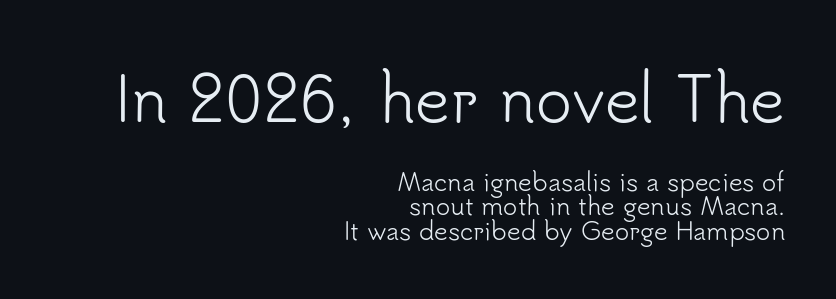
{"serif": "no", "italic": "no", "bold": "no", "weight": "light", "width": "normal", "stroke_contrast": "low", "x_height": "small", "monospaced": "no", "underline": "no", "align": "right", "line_spacing": "tight", "line_spacing_ratio": 1.03, "letter_spacing": "normal", "letter_spacing_em": 0.0, "larger_block": "first", "size_ratio": 2.54, "glyph_px": 61}
